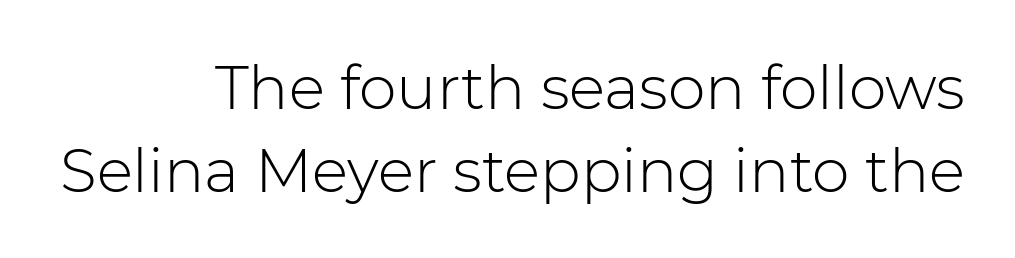
Q: Is the text bold? A: No.
Q: Is the text italic (slanted)? A: No, it is upright.
Q: Is the typeface a serif or a sans-serif typeface? A: Sans-serif.
Q: Is the text underlined? A: No.
Q: How is the paragraph aligned? A: Right-aligned.
Q: Is the spacing between letters normal or unusually wide? A: Normal.
Q: Is the spacing between lines tight, normal or loose? A: Normal.
Q: Width (condensed, normal, or wide)? A: Normal.
Q: Stroke contrast? A: Low.
Q: x-height? A: Medium.
Q: Monospaced? A: No.
